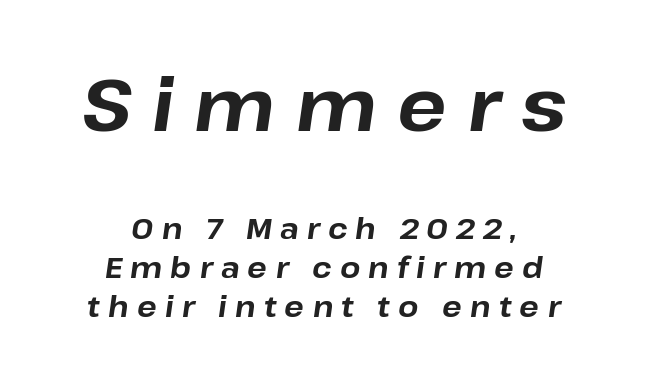
Q: Is the text bold? A: Yes.
Q: Is the text italic (slanted)? A: Yes, it leans right by about 8 degrees.
Q: Is the text underlined? A: No.
Q: How is the paragraph aligned? A: Centered.
Q: Is the spacing between letters normal or unusually wide? A: Unusually wide.
Q: Is the spacing between lines tight, normal or loose? A: Normal.
Q: Which block of text is set in a larger size, the first (top) or the second (bottom)? A: The first (top) one.
Q: Width (condensed, normal, or wide)? A: Normal.
Q: Stroke contrast? A: Low.
Q: x-height? A: Medium.
Q: Monospaced? A: No.
